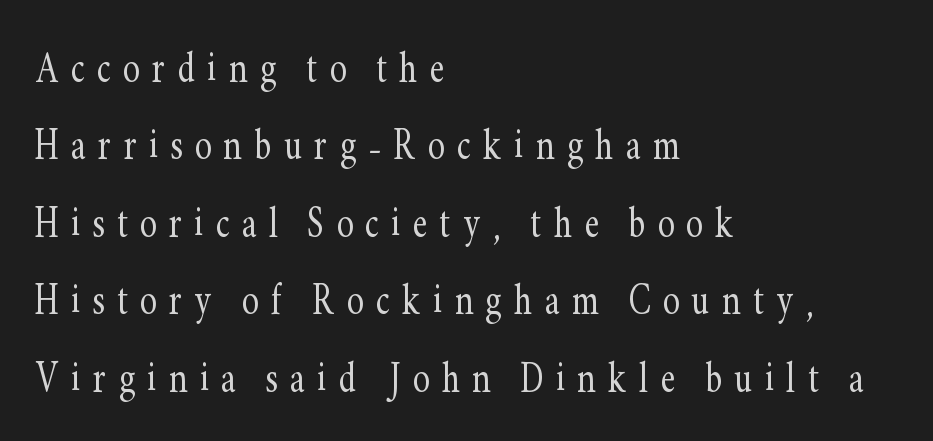
The image shows 50 px light, condensed serif type, upright; set left-aligned, normal line spacing (1.55x), unusually wide letter spacing (+0.25 em), not underlined; low stroke contrast and a small x-height.
